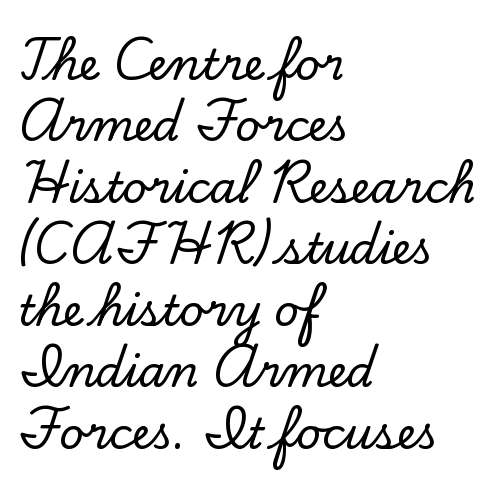
These lines are rendered in a variable-pitch font. The baseline area is clear. The typeface chosen for these lines features serifs. Vertically, the passage feels balanced, rows spaced as you'd expect.
